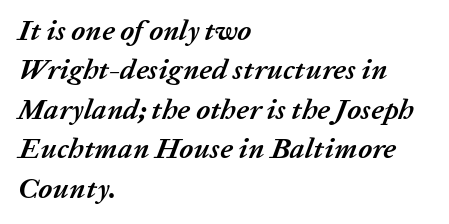
Q: Is the text bold? A: Yes.
Q: Is the text italic (slanted)? A: Yes, it leans right by about 20 degrees.
Q: Is the text underlined? A: No.
Q: How is the paragraph aligned? A: Left-aligned.
Q: Is the spacing between letters normal or unusually wide? A: Normal.
Q: Is the spacing between lines tight, normal or loose? A: Normal.
Q: Width (condensed, normal, or wide)? A: Normal.
Q: Stroke contrast? A: Low.
Q: x-height? A: Medium.
Q: Monospaced? A: No.
